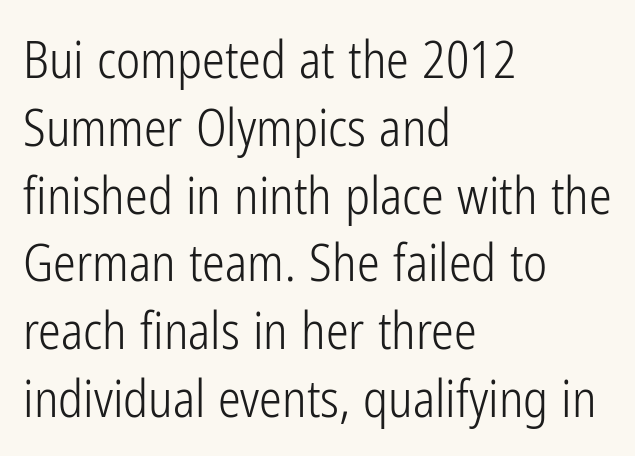
The lettering holds an erect, upright posture throughout. Bold? No — there's no thickening of the strokes. Baseline-to-baseline distance is the conventional proportion of letter height. Spacing verdict: proportional, widths tailored to each character.
